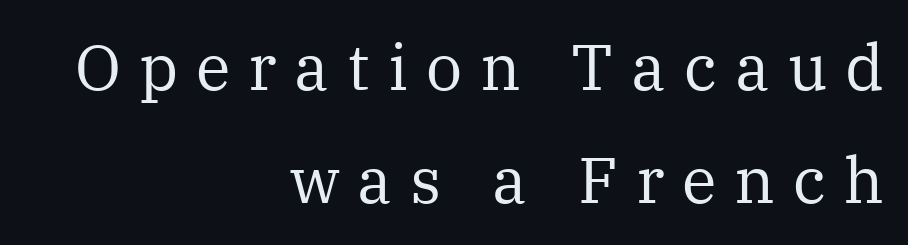
{"serif": "yes", "italic": "no", "bold": "no", "weight": "regular", "width": "normal", "stroke_contrast": "medium", "x_height": "medium", "monospaced": "no", "underline": "no", "align": "right", "line_spacing_ratio": 1.76, "letter_spacing": "wide", "letter_spacing_em": 0.28, "glyph_px": 64}
